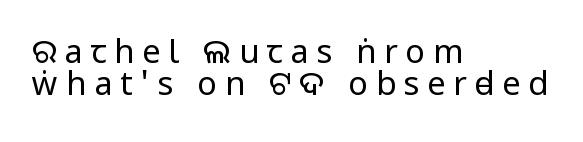
Each row of text sits above clean, open space. No extra ink here — the face is not bold. Check where the strokes stop: nothing finishes them off — pure sans. Loose tracking; the words dissolve into strings of separated letters.
